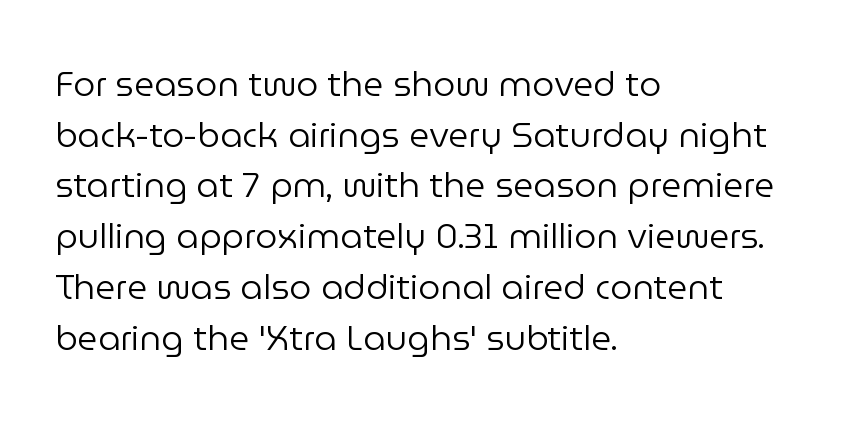
This sample uses an upright cut, with every glyph sitting square on the baseline. The strokes are not fattened; the text isn't bold. The words here are not underlined. Does the type have serifs? No, each stem ends abruptly.
